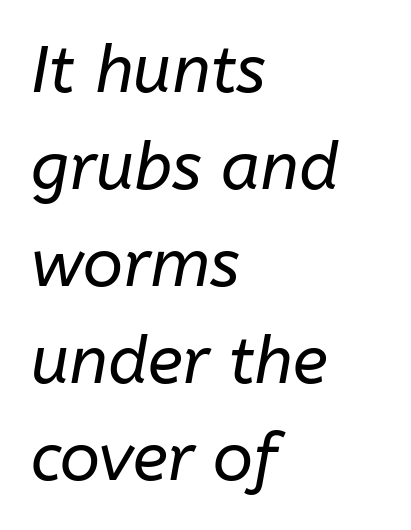
Varying glyph widths throughout — classic text-font behaviour. Is the letter spacing exaggerated? No — it looks like the ordinary default. Only glyphs here, with clear space below each row. Slant detected: the letters are inclined. One-word summary of the alignment: left. Notice how descenders clear the ascenders below comfortably — that's standard leading.
